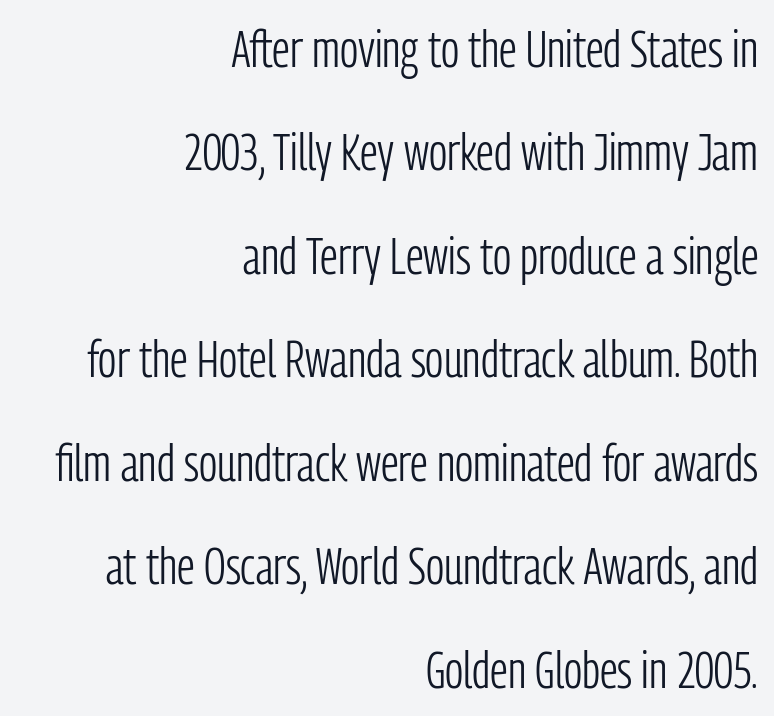
Q: Is the text bold? A: No.
Q: Is the text italic (slanted)? A: No, it is upright.
Q: Is the typeface a serif or a sans-serif typeface? A: Sans-serif.
Q: Is the text underlined? A: No.
Q: How is the paragraph aligned? A: Right-aligned.
Q: Is the spacing between letters normal or unusually wide? A: Normal.
Q: Is the spacing between lines tight, normal or loose? A: Loose.
Q: Width (condensed, normal, or wide)? A: Condensed.
Q: Stroke contrast? A: Low.
Q: x-height? A: Medium.
Q: Monospaced? A: No.
